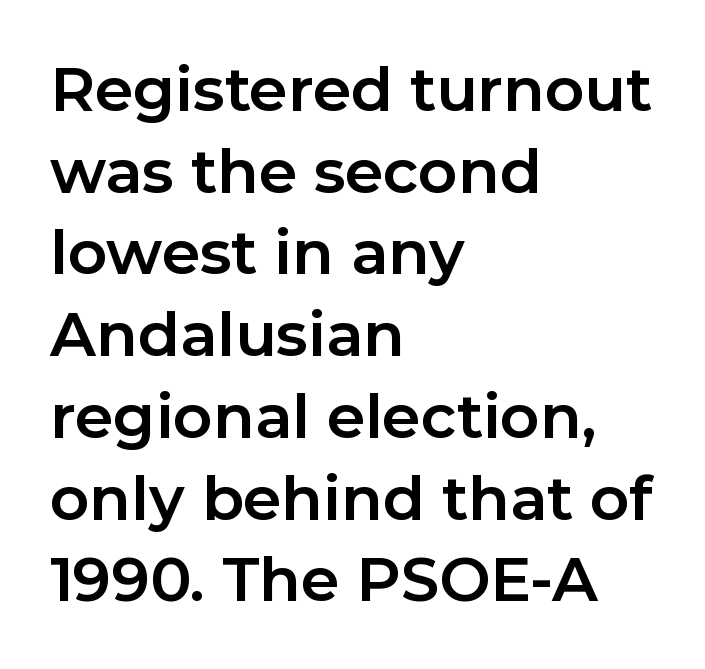
The image shows 61 px bold sans-serif type, upright; set left-aligned, normal line spacing (1.34x), normal letter spacing, not underlined; low stroke contrast and a medium x-height.
